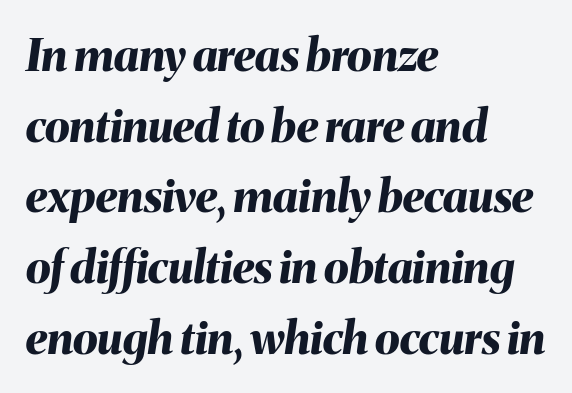
The axis of the letterforms is tilted away from vertical. A normal amount of white space separates one row of letters from the next. Left-aligned paragraph, ragged on the right. The space directly below the letters is spotless.
